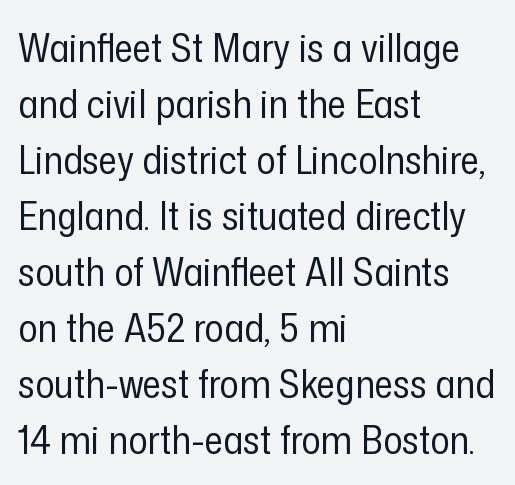
Bare-footed words on every line. The rendering uses natural spacing where letterforms have individual widths. The vertical gap from one line to the next is medium. Unlike italic type, these characters show no tilt at all. Is the stroke heavy? The answer is a plain regular-or-lighter.
